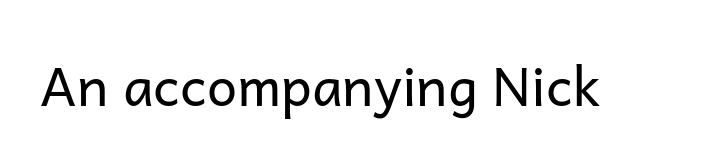
Q: Is the text bold? A: No.
Q: Is the text italic (slanted)? A: No, it is upright.
Q: Is the typeface a serif or a sans-serif typeface? A: Sans-serif.
Q: Is the text underlined? A: No.
Q: Is the spacing between letters normal or unusually wide? A: Normal.
Q: Width (condensed, normal, or wide)? A: Normal.
Q: Stroke contrast? A: Low.
Q: x-height? A: Medium.
Q: Monospaced? A: No.
